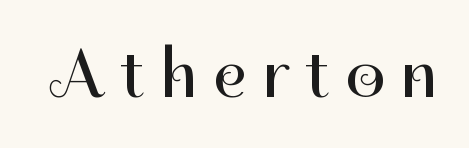
{"serif": "no", "italic": "no", "bold": "no", "weight": "regular", "width": "normal", "stroke_contrast": "high", "x_height": "medium", "monospaced": "no", "underline": "no", "letter_spacing": "wide", "letter_spacing_em": 0.24, "glyph_px": 69}
